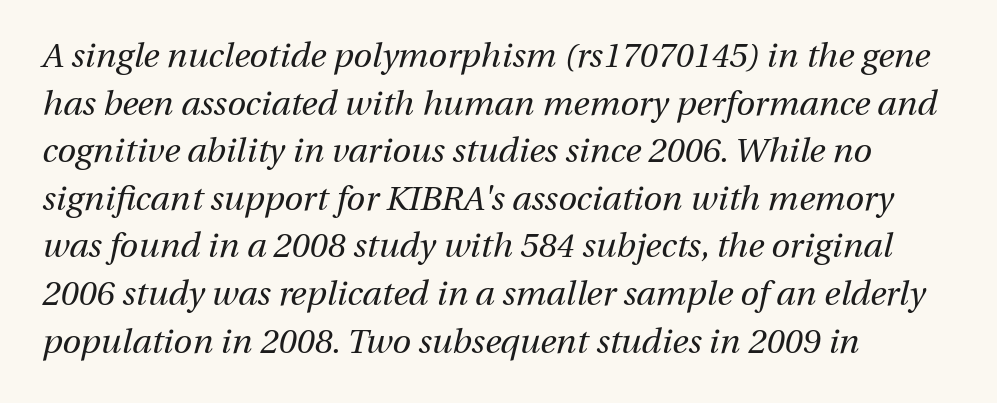
{"italic": "yes", "lean": "right", "slant_degrees": 13, "bold": "no", "weight": "regular", "width": "normal", "stroke_contrast": "medium", "x_height": "medium", "monospaced": "no", "underline": "no", "align": "left", "line_spacing": "normal", "line_spacing_ratio": 1.4, "letter_spacing": "normal", "letter_spacing_em": 0.0, "glyph_px": 34}
